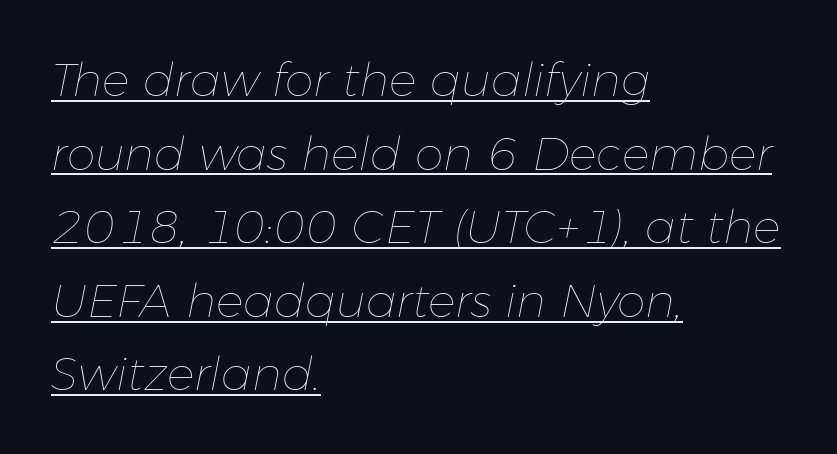
{"italic": "yes", "lean": "right", "slant_degrees": 11, "bold": "no", "weight": "thin", "width": "normal", "stroke_contrast": "low", "x_height": "medium", "monospaced": "no", "underline": "yes", "align": "left", "line_spacing": "normal", "line_spacing_ratio": 1.6, "letter_spacing": "normal", "letter_spacing_em": 0.0, "glyph_px": 46}
